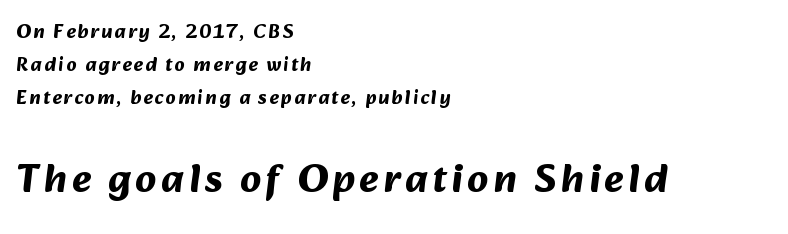
The image shows 41 px bold sans-serif type; set left-aligned, normal line spacing (1.64x), not underlined; the second (bottom) block is 2.05x larger; medium stroke contrast and a medium x-height.
